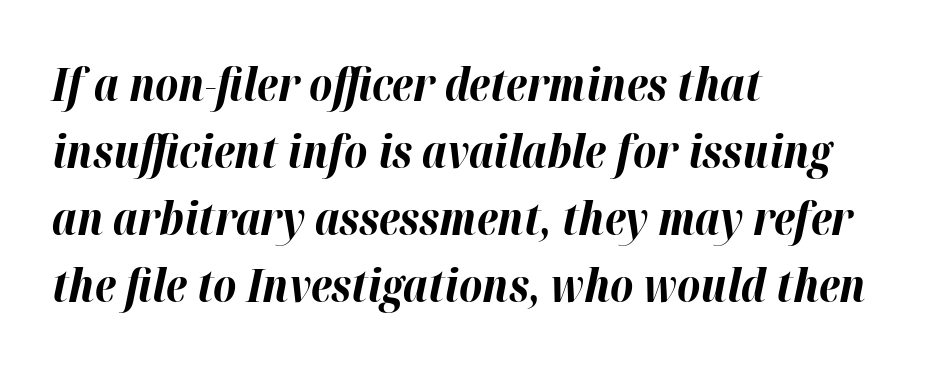
The image shows 45 px bold type, italic (leaning right); set left-aligned, normal line spacing (1.49x), normal letter spacing, not underlined; high stroke contrast and a medium x-height.
